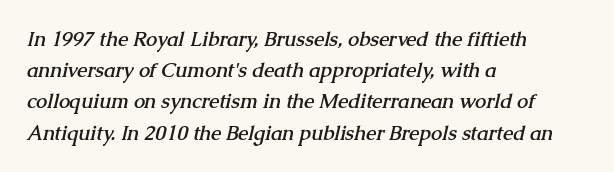
Left-aligned paragraph, ragged on the right. Is there much room between lines? A standard amount, neither cramped nor airy. Compared with typical body copy, the letter spacing here is the same. The sample has been set heavy, in full bold. Honestly, there is no underline to notice here at all.
